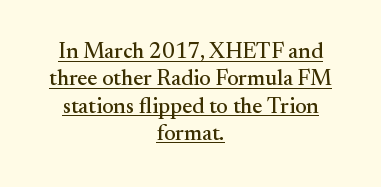
The letters stand straight up with perfectly vertical stems. Short and long lines alike share a common midpoint. Each word holds together tightly as a unit, with standard inter-letter gaps. Honestly, the underline is the first thing you notice here.
